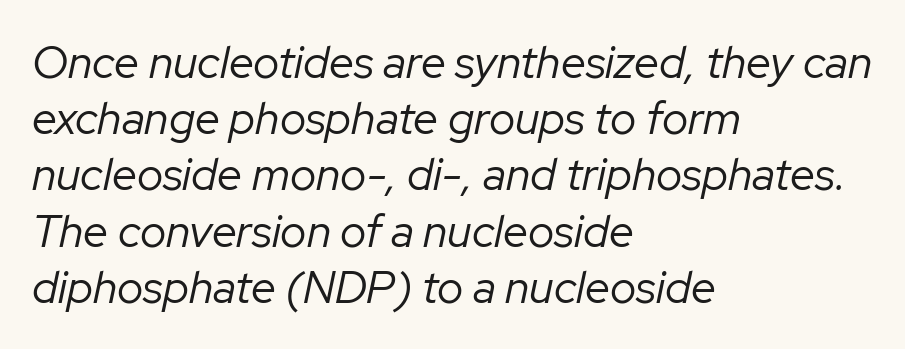
Q: Is the text bold? A: No.
Q: Is the text italic (slanted)? A: Yes, it leans right by about 12 degrees.
Q: Is the text underlined? A: No.
Q: How is the paragraph aligned? A: Left-aligned.
Q: Is the spacing between letters normal or unusually wide? A: Normal.
Q: Is the spacing between lines tight, normal or loose? A: Normal.
Q: Width (condensed, normal, or wide)? A: Normal.
Q: Stroke contrast? A: Low.
Q: x-height? A: Medium.
Q: Monospaced? A: No.
